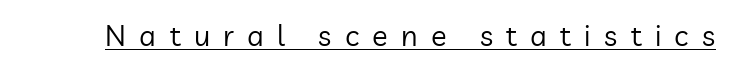
The image shows 29 px regular-weight sans-serif type, upright; set unusually wide letter spacing (+0.46 em), underlined; low stroke contrast and a medium x-height.
